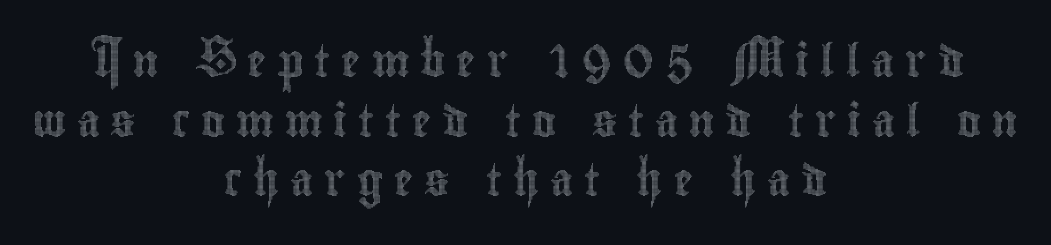
Q: Is the text italic (slanted)? A: No, it is upright.
Q: Is the text underlined? A: No.
Q: How is the paragraph aligned? A: Centered.
Q: Is the spacing between letters normal or unusually wide? A: Unusually wide.
Q: Width (condensed, normal, or wide)? A: Condensed.
Q: x-height? A: Small.
Q: Monospaced? A: No.
